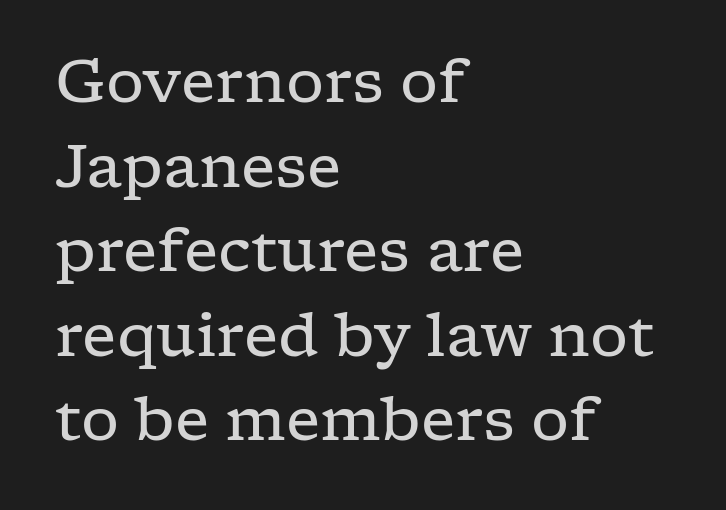
Here the designer chose a conventional face with non-uniform glyph widths. Little horizontal feet cap the strokes, marking this as serif type. Weight: in the light-to-regular range. Descender tails drop into unmarked territory. The typesetter chose a ragged-right arrangement here. The space between consecutive lines is moderate.
